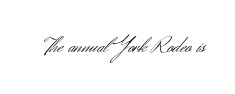
The image shows 23 px text type; set normal letter spacing, not underlined.
